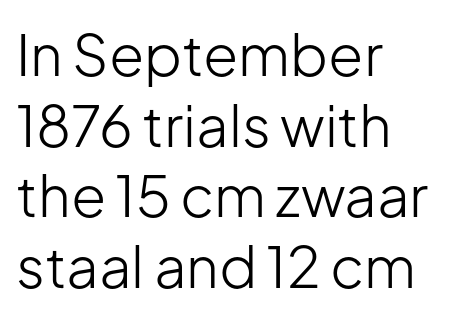
The image shows 57 px light sans-serif type, upright; set left-aligned, line spacing 1.24x, normal letter spacing, not underlined; low stroke contrast and a medium x-height.
